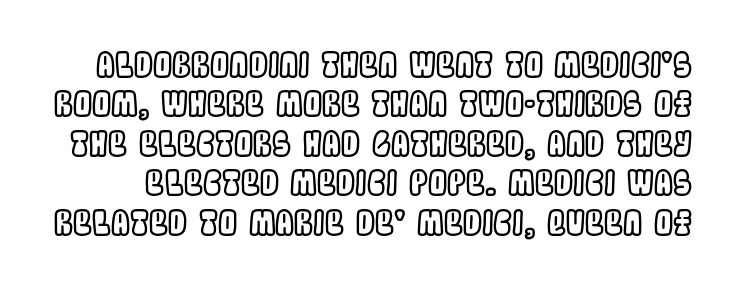
The image shows 34 px condensed type, upright; set line spacing 1.16x, normal letter spacing, not underlined; a large x-height.
